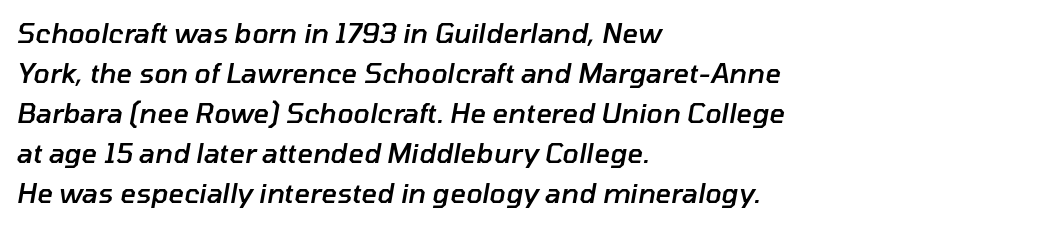
Q: Is the text bold? A: Semi-bold.
Q: Is the text italic (slanted)? A: Yes, it leans right by about 10 degrees.
Q: Is the text underlined? A: No.
Q: How is the paragraph aligned? A: Left-aligned.
Q: Is the spacing between letters normal or unusually wide? A: Normal.
Q: Is the spacing between lines tight, normal or loose? A: Normal.
